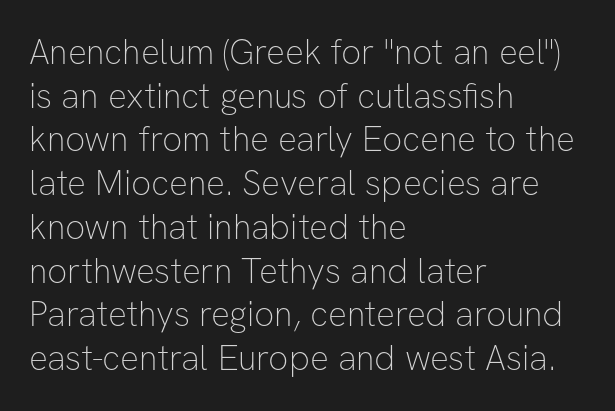
{"serif": "no", "italic": "no", "bold": "no", "weight": "thin", "width": "normal", "stroke_contrast": "low", "x_height": "medium", "monospaced": "no", "underline": "no", "align": "left", "line_spacing": "normal", "line_spacing_ratio": 1.25, "letter_spacing": "normal", "letter_spacing_em": 0.0, "glyph_px": 35}
